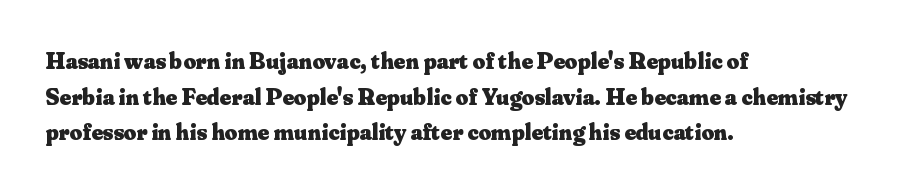
The image shows 24 px bold type, upright; set left-aligned, normal line spacing (1.48x), normal letter spacing, not underlined.
